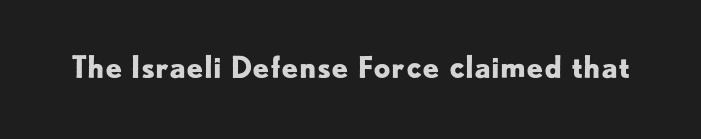
{"serif": "no", "italic": "no", "bold": "yes", "weight": "bold", "width": "normal", "stroke_contrast": "low", "x_height": "small", "monospaced": "no", "underline": "no", "letter_spacing": "normal", "letter_spacing_em": 0.0, "glyph_px": 30}
